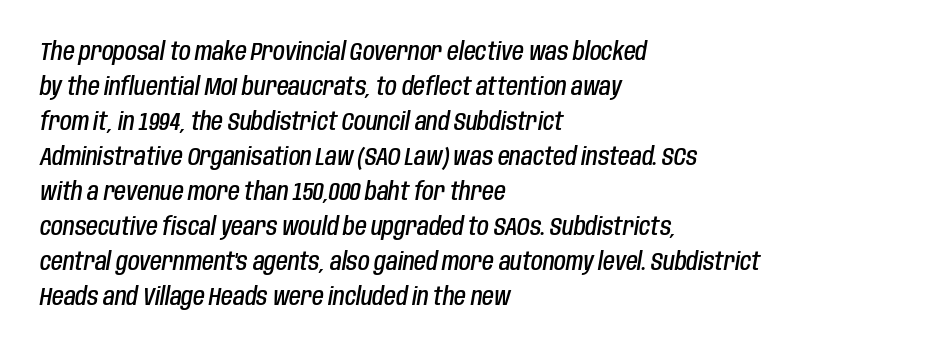
The vertical gap from one line to the next is medium. If you drew a ruler down the left edge, every line would touch it. Bare-footed words on every line. Does extra space separate the letters? No, they use regular spacing. The face used here has a pronounced slope to its letters. Notice the strokes are somewhat thickened but not fully heavy: this is a semibold.
